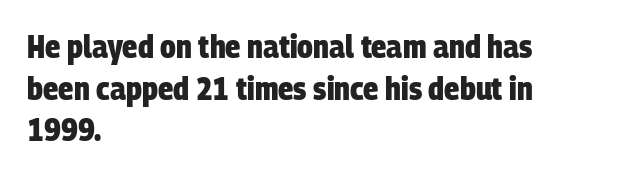
{"serif": "no", "bold": "yes", "weight": "heavy", "width": "condensed", "stroke_contrast": "low", "x_height": "large", "monospaced": "no", "underline": "no", "align": "left", "line_spacing": "normal", "line_spacing_ratio": 1.3, "letter_spacing": "normal", "letter_spacing_em": 0.0, "glyph_px": 32}
